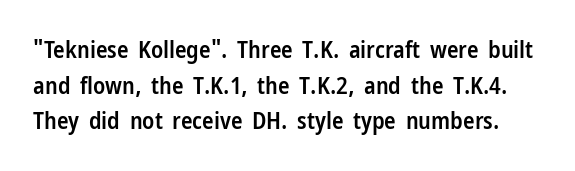
Posture: upright roman. In terms of weight, the rendering is demibold, just under bold. Students, observe: this is what conventionally led text looks like. The string is rendered with underlining switched off. Between one letter and the next there's only the usual sliver of space.
